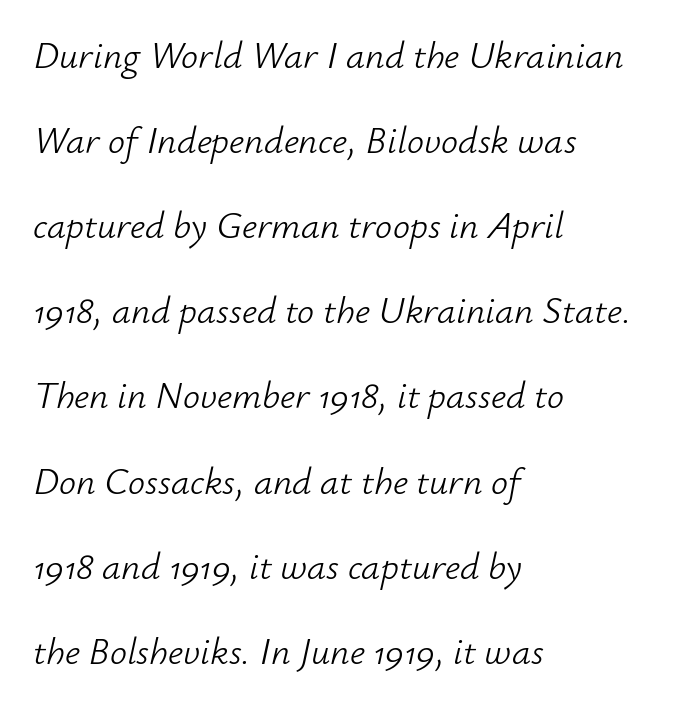
Honestly, the rows look like they've been pulled way apart. Style check: oblique. Underline: absent. The weight would be labelled regular, book, light, or lighter still. Horizontally, the lines are justified to the leading edge only.
